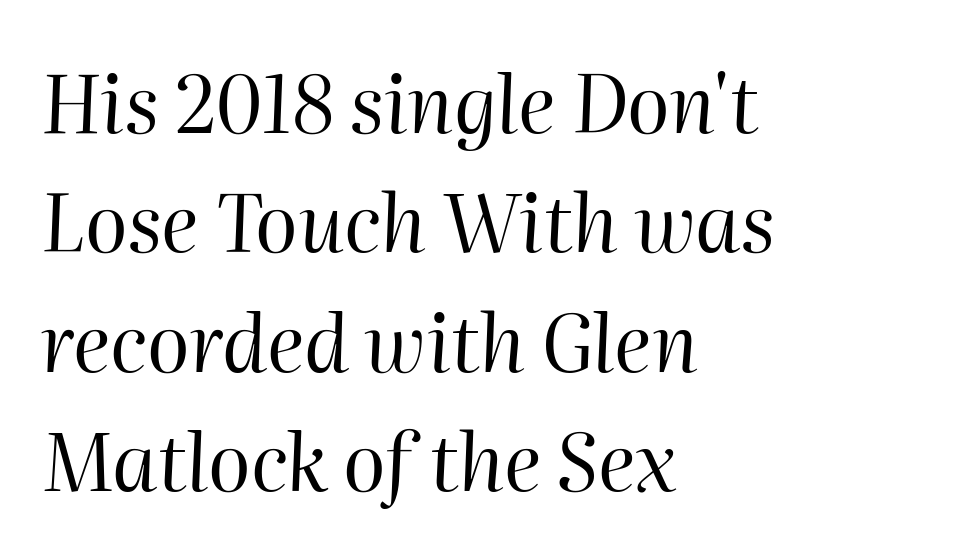
The image shows 79 px regular-weight type, italic (leaning right); set left-aligned, normal line spacing (1.51x), normal letter spacing, not underlined; high stroke contrast and a medium x-height.
